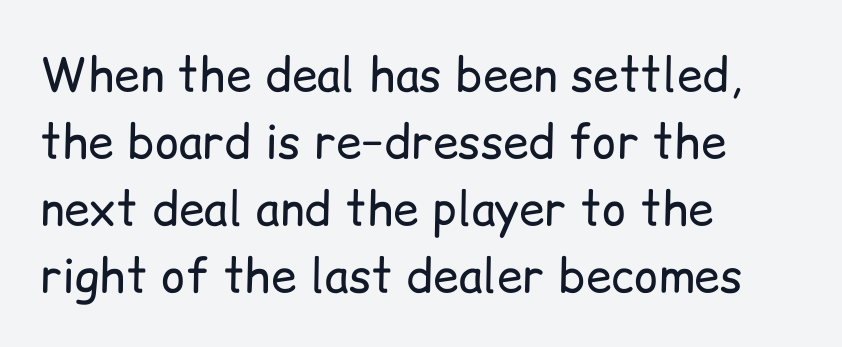
The image shows 46 px regular-weight sans-serif type, upright; set left-aligned, normal line spacing (1.46x), normal letter spacing, not underlined; low stroke contrast and a medium x-height.
